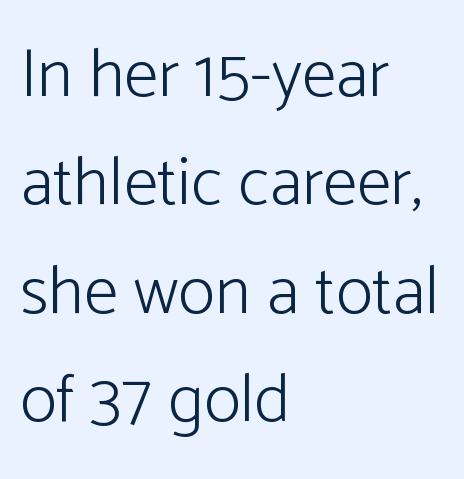
{"serif": "no", "italic": "no", "bold": "no", "weight": "light", "width": "normal", "stroke_contrast": "low", "x_height": "medium", "monospaced": "no", "underline": "no", "align": "left", "line_spacing": "normal", "line_spacing_ratio": 1.57, "letter_spacing": "normal", "letter_spacing_em": 0.0, "glyph_px": 69}
